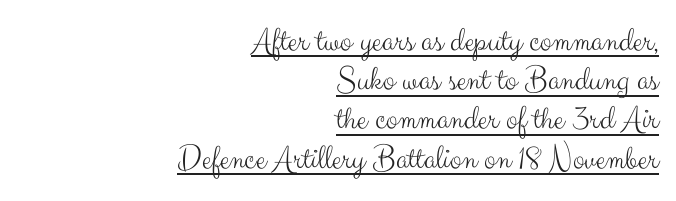
{"serif": "no", "bold": "no", "weight": "light", "width": "normal", "stroke_contrast": "medium", "x_height": "small", "monospaced": "no", "underline": "yes", "align": "right", "line_spacing": "tight", "line_spacing_ratio": 1.12, "letter_spacing": "normal", "letter_spacing_em": 0.0, "glyph_px": 35}
